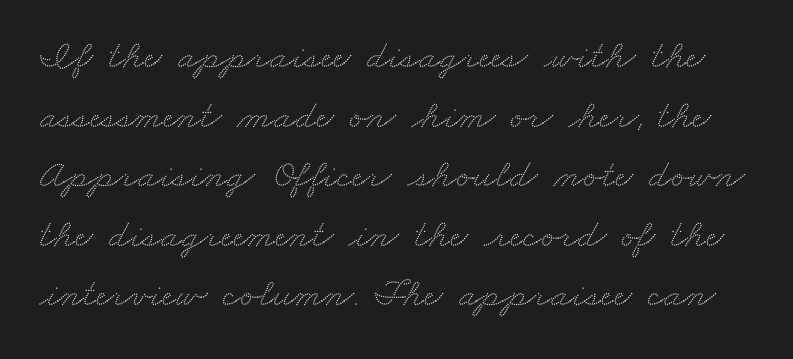
The image shows 40 px wide serif type; set normal line spacing (1.49x), normal letter spacing, not underlined; medium stroke contrast and a small x-height.
